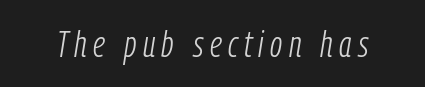
The image shows 37 px light, condensed type, italic (leaning right); set not underlined; low stroke contrast and a medium x-height.
